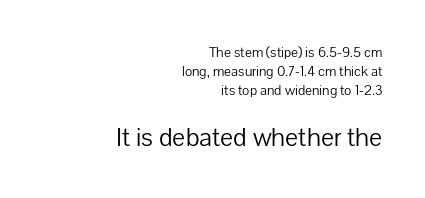
Heft: none added — not bold. The letters stand upright; this is a roman face. Short and long lines alike share a common ending point at right. What's the leading like? Ordinary, nothing unusual.
